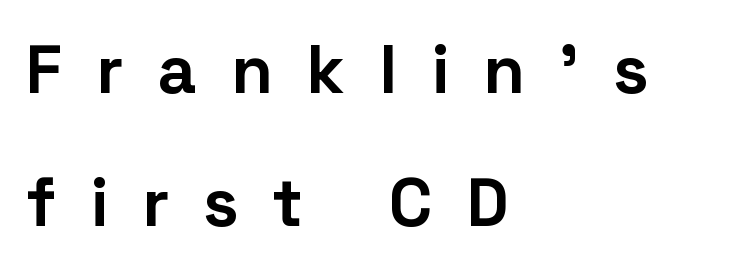
Q: Is the text bold? A: Yes.
Q: Is the text italic (slanted)? A: No, it is upright.
Q: Is the typeface a serif or a sans-serif typeface? A: Sans-serif.
Q: Is the text underlined? A: No.
Q: How is the paragraph aligned? A: Left-aligned.
Q: Is the spacing between letters normal or unusually wide? A: Unusually wide.
Q: Is the spacing between lines tight, normal or loose? A: Loose.
Q: Width (condensed, normal, or wide)? A: Normal.
Q: Stroke contrast? A: Low.
Q: x-height? A: Medium.
Q: Monospaced? A: No.
